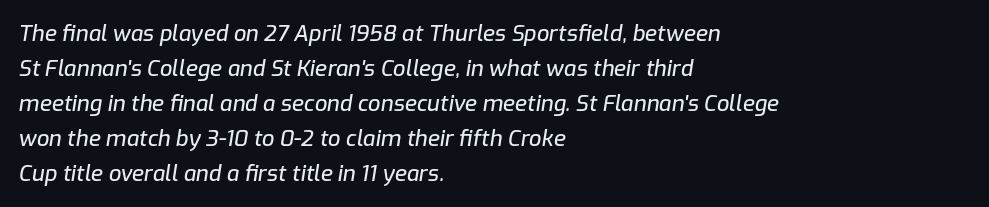
The line-height multiplier appears to be the usual default. Alignment: flush left. Tall strokes in this sample are angled rather than plumb. Here the glyphs are tracked normally, forming tight word shapes. The specimen omits any rule beneath the text block's lines.
